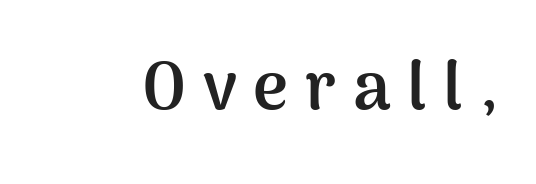
The image shows 67 px semibold sans-serif type, upright; set unusually wide letter spacing (+0.25 em), not underlined; medium stroke contrast and a medium x-height.
